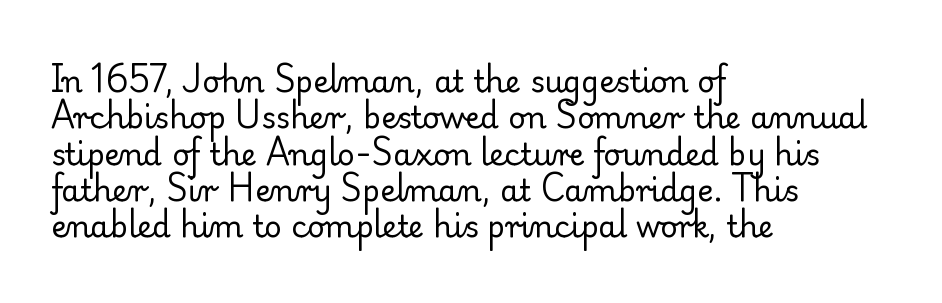
Does the copy run flush right? No — it runs flush left. This sample uses a serif face. Unbolded letterforms with no extra heft. Characters follow at the spacing the type designer built in. Character widths vary here, with narrow letters taking less room than wide ones.
